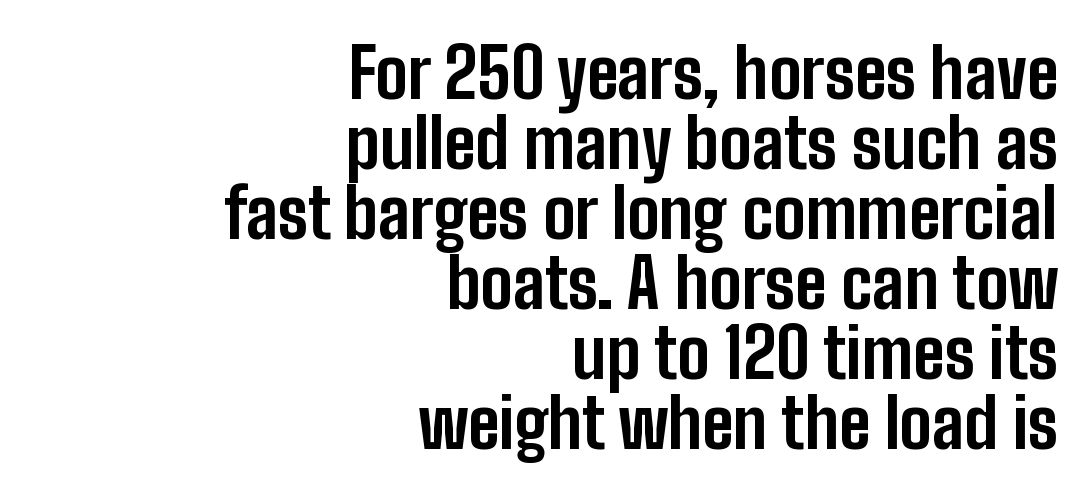
The image shows 68 px bold, condensed sans-serif type, upright; set right-aligned, tight line spacing (1.03x), normal letter spacing, not underlined; low stroke contrast and a medium x-height.
